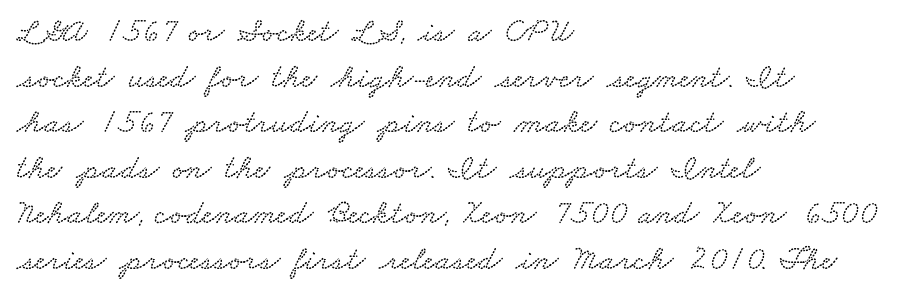
The image shows 34 px wide type; set left-aligned, normal line spacing (1.34x), normal letter spacing, not underlined; low stroke contrast and a small x-height.
